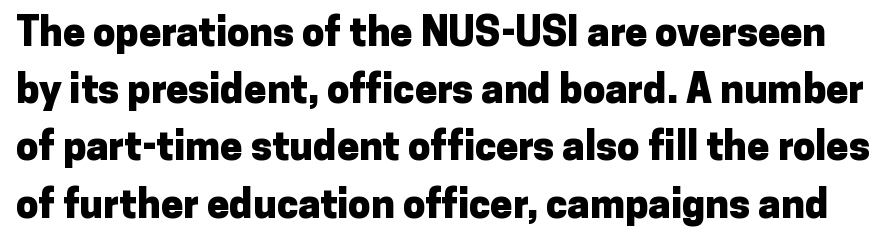
Q: Is the text bold? A: Yes.
Q: Is the text italic (slanted)? A: No, it is upright.
Q: Is the typeface a serif or a sans-serif typeface? A: Sans-serif.
Q: Is the text underlined? A: No.
Q: Is the spacing between letters normal or unusually wide? A: Normal.
Q: Is the spacing between lines tight, normal or loose? A: Normal.
Q: Width (condensed, normal, or wide)? A: Normal.
Q: Stroke contrast? A: Low.
Q: x-height? A: Medium.
Q: Monospaced? A: No.
